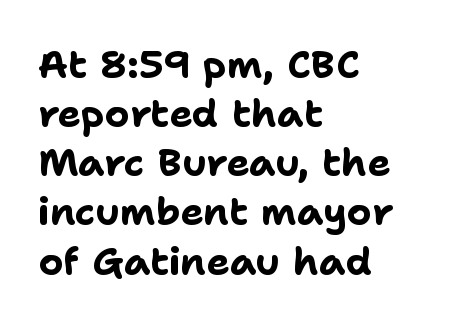
Q: Is the text bold? A: Yes.
Q: Is the text italic (slanted)? A: No, it is upright.
Q: Is the typeface a serif or a sans-serif typeface? A: Sans-serif.
Q: Is the text underlined? A: No.
Q: How is the paragraph aligned? A: Left-aligned.
Q: Is the spacing between letters normal or unusually wide? A: Normal.
Q: Is the spacing between lines tight, normal or loose? A: Normal.
Q: Width (condensed, normal, or wide)? A: Normal.
Q: Stroke contrast? A: Low.
Q: x-height? A: Medium.
Q: Monospaced? A: No.
